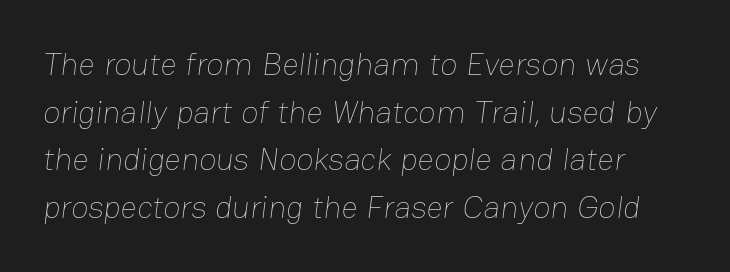
Honestly, the letter spacing is just normal — you wouldn't notice it. Counters stay open thanks to moderate or lighter strokes. The face used here is proportionally spaced, like ordinary book or web type. Vertically, the passage feels balanced, rows spaced as you'd expect. Nobody drew a line under any word here.
